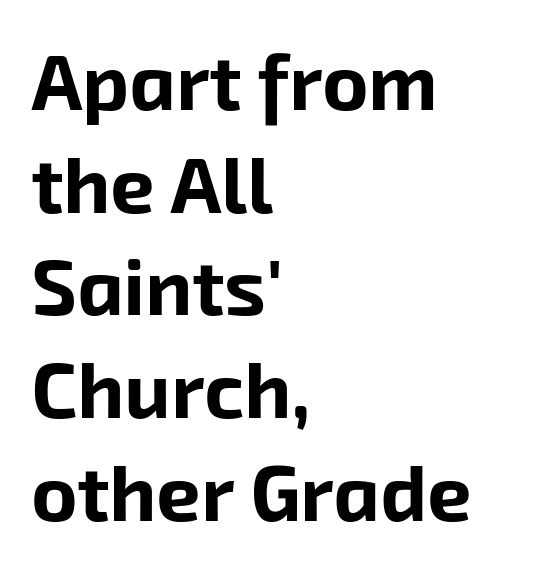
Q: Is the text bold? A: Yes.
Q: Is the typeface a serif or a sans-serif typeface? A: Sans-serif.
Q: Is the text underlined? A: No.
Q: How is the paragraph aligned? A: Left-aligned.
Q: Is the spacing between letters normal or unusually wide? A: Normal.
Q: Is the spacing between lines tight, normal or loose? A: Normal.
Q: Width (condensed, normal, or wide)? A: Normal.
Q: Stroke contrast? A: Low.
Q: x-height? A: Medium.
Q: Monospaced? A: No.
